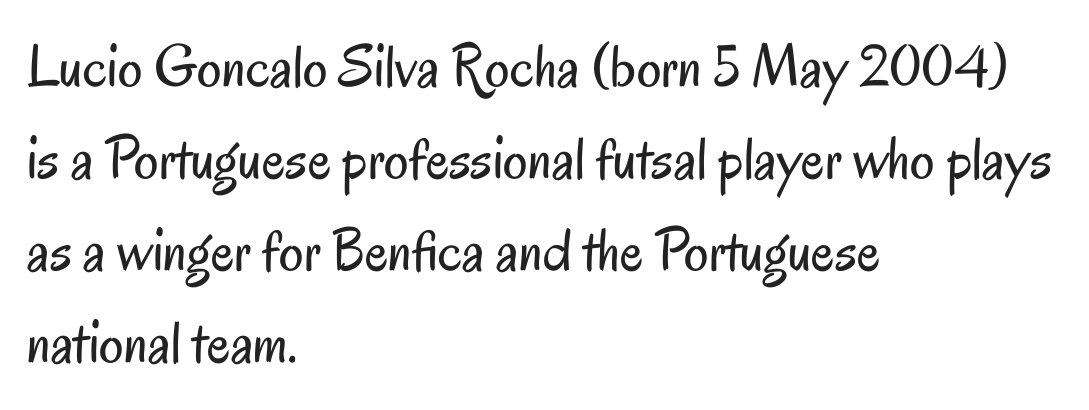
The image shows 61 px regular-weight, condensed sans-serif type, upright; set left-aligned, normal line spacing (1.51x), normal letter spacing, not underlined; low stroke contrast and a small x-height.
